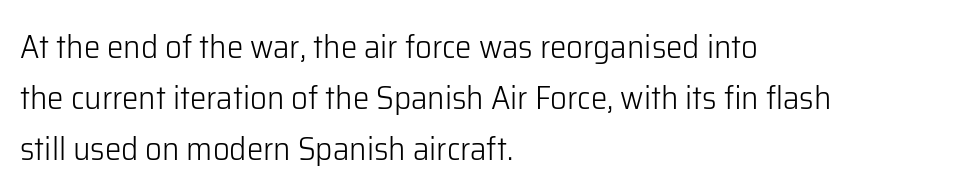
Q: Is the text bold? A: No.
Q: Is the text italic (slanted)? A: No, it is upright.
Q: Is the typeface a serif or a sans-serif typeface? A: Sans-serif.
Q: Is the text underlined? A: No.
Q: How is the paragraph aligned? A: Left-aligned.
Q: Is the spacing between letters normal or unusually wide? A: Normal.
Q: Is the spacing between lines tight, normal or loose? A: Normal.
Q: Width (condensed, normal, or wide)? A: Normal.
Q: Stroke contrast? A: Low.
Q: x-height? A: Medium.
Q: Monospaced? A: No.
